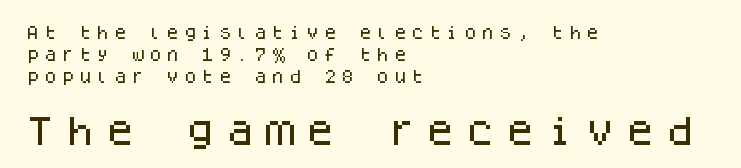
The image shows 32 px sans-serif type, upright, monospaced; set left-aligned, normal line spacing (1.56x), unusually wide letter spacing (+0.25 em), not underlined; the second (bottom) block is 2.29x larger; low stroke contrast and a large x-height.
